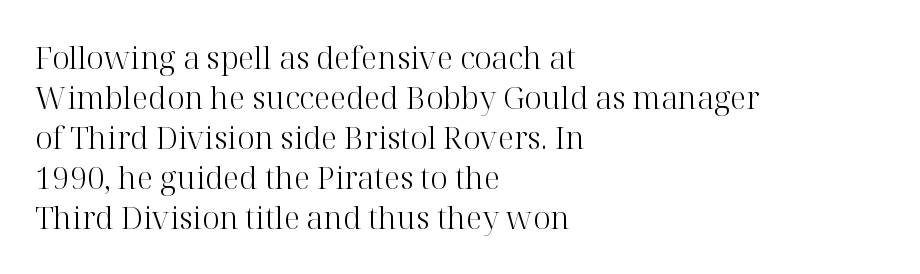
The image shows 31 px light serif type, upright; set left-aligned, normal line spacing (1.29x), normal letter spacing, not underlined; high stroke contrast and a medium x-height.
